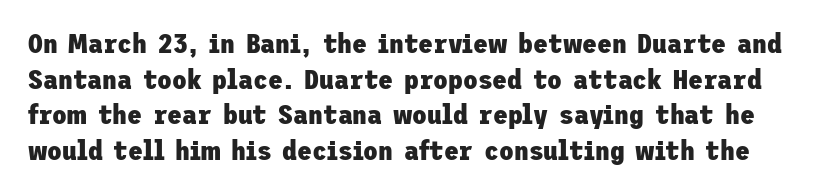
The image shows 27 px bold type, upright; set normal line spacing (1.32x), normal letter spacing, not underlined.
